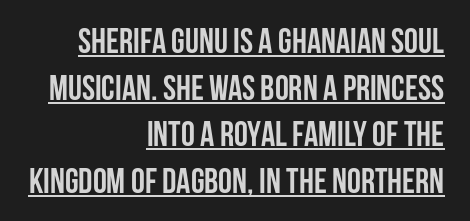
Each glyph is drawn with heavy, bold strokes. The gaps between neighbouring characters are ordinary and unremarkable. Here the designer chose a conventional face with non-uniform glyph widths. Is the block centered? No — it sits flush against the right margin. The passage shown is typeset with a sans-serif family. Whoever set this chose a conventional vertical rhythm.
